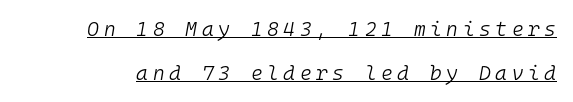
The image shows 20 px text type, italic (leaning right); set loose line spacing (2.19x), unusually wide letter spacing (+0.23 em), underlined.
